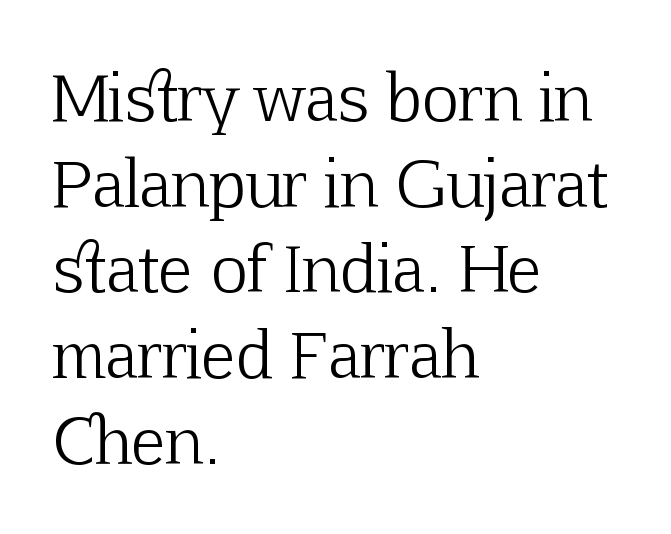
The image shows 63 px light serif type, upright; set left-aligned, normal line spacing (1.36x), normal letter spacing, not underlined; low stroke contrast and a medium x-height.
